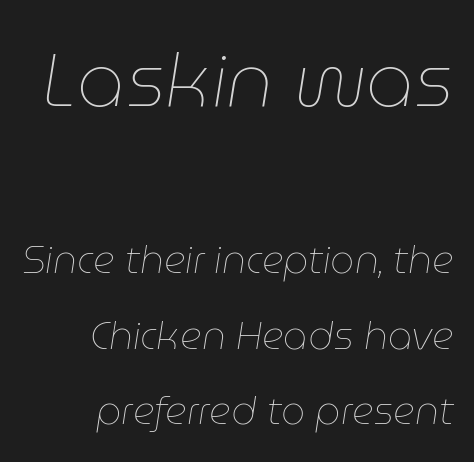
The image shows 75 px thin type, italic (leaning right); set right-aligned, loose line spacing (1.99x), normal letter spacing, not underlined; the first (top) block is 1.97x larger; low stroke contrast and a medium x-height.
